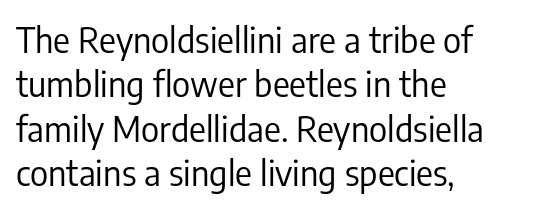
{"serif": "no", "italic": "no", "bold": "no", "weight": "regular", "width": "condensed", "stroke_contrast": "low", "x_height": "medium", "monospaced": "no", "underline": "no", "align": "left", "line_spacing": "normal", "line_spacing_ratio": 1.27, "letter_spacing": "normal", "letter_spacing_em": 0.0, "glyph_px": 35}
